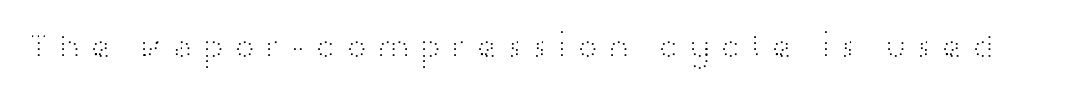
The face looks like a standard text weight, possibly lighter. Each letter keeps its own natural width here, so spacing adapts to shape. Each word looks stretched out because of the extra space between its letters. Stroke terminals: plain, sans-serif. Plain, unruled lines of type.
